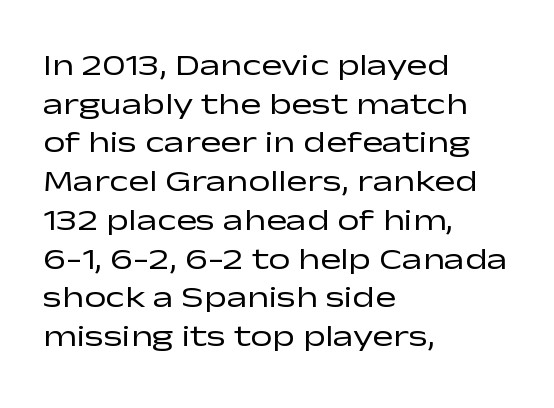
The image shows 31 px regular-weight, wide sans-serif type, upright; set left-aligned, normal line spacing (1.25x), normal letter spacing, not underlined; low stroke contrast and a medium x-height.
